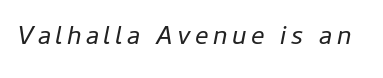
Underlining? Definitely not there. Stroke thickness stays within the range of a standard reading face or lighter. When letters slant like this, we call the style italic.
